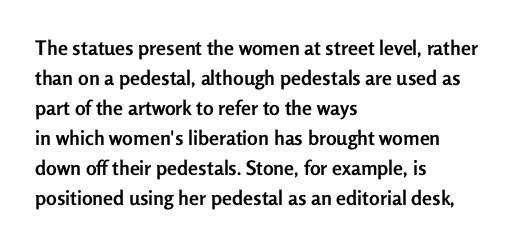
Q: Is the text bold? A: Yes.
Q: Is the text italic (slanted)? A: No, it is upright.
Q: Is the text underlined? A: No.
Q: How is the paragraph aligned? A: Left-aligned.
Q: Is the spacing between letters normal or unusually wide? A: Normal.
Q: Is the spacing between lines tight, normal or loose? A: Normal.
